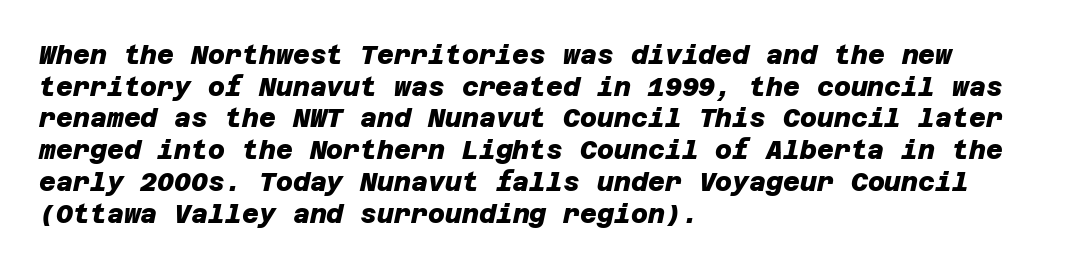
The image shows 26 px bold type; set left-aligned, line spacing 1.22x, normal letter spacing, not underlined.
